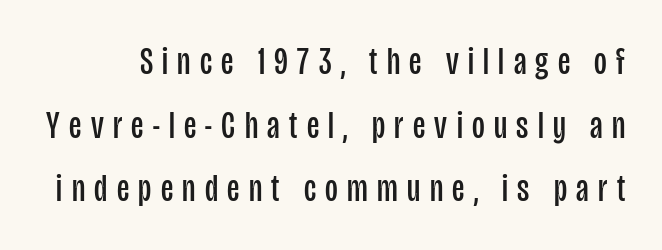
Character widths vary here, with narrow letters taking less room than wide ones. What's the leading like? Ordinary, nothing unusual. The letters are spread apart with noticeably loose tracking. The characters display no serif detailing; their extremities are plain. Summary of weight: not heavy and not bold.
